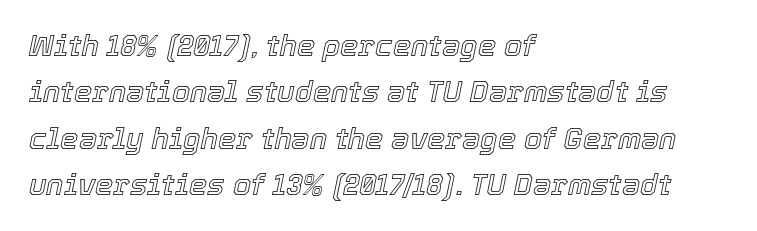
Q: Is the text italic (slanted)? A: Yes, it leans right by about 12 degrees.
Q: Is the text underlined? A: No.
Q: How is the paragraph aligned? A: Left-aligned.
Q: Is the spacing between letters normal or unusually wide? A: Normal.
Q: Is the spacing between lines tight, normal or loose? A: Normal.
Q: Width (condensed, normal, or wide)? A: Normal.
Q: x-height? A: Medium.
Q: Monospaced? A: No.
